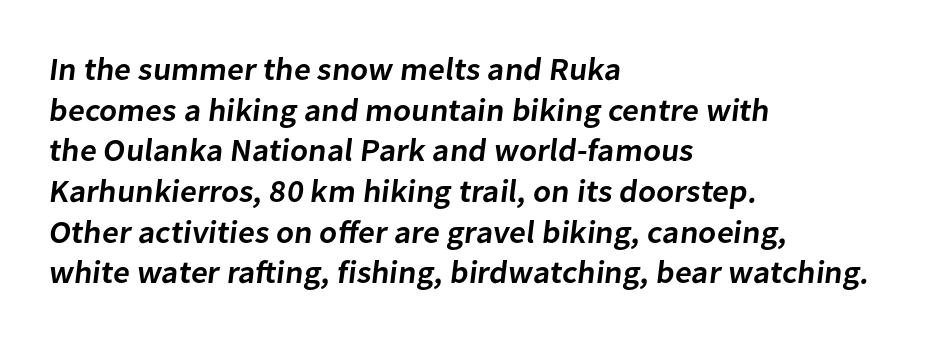
{"serif": "no", "bold": "semi", "weight": "semibold", "width": "normal", "stroke_contrast": "low", "x_height": "medium", "monospaced": "no", "underline": "no", "align": "left", "line_spacing": "normal", "line_spacing_ratio": 1.27, "letter_spacing": "normal", "letter_spacing_em": 0.0, "glyph_px": 32}
